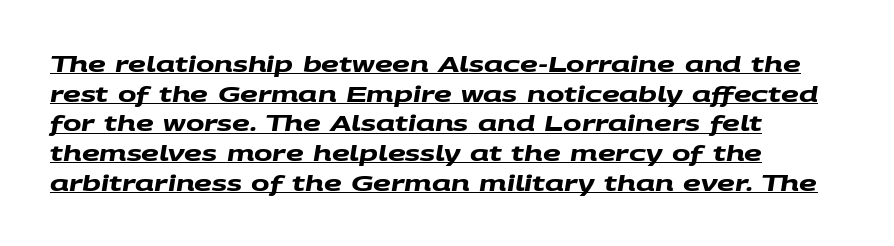
Q: Is the text bold? A: Yes.
Q: Is the text underlined? A: Yes.
Q: How is the paragraph aligned? A: Left-aligned.
Q: Is the spacing between letters normal or unusually wide? A: Normal.
Q: Is the spacing between lines tight, normal or loose? A: Normal.
